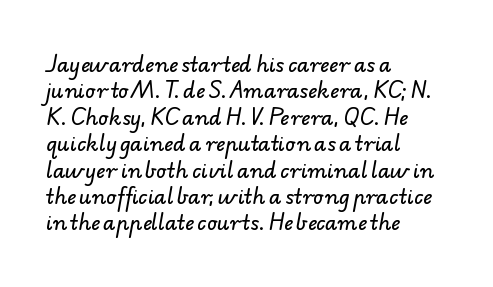
Q: Is the text underlined? A: No.
Q: How is the paragraph aligned? A: Left-aligned.
Q: Is the spacing between letters normal or unusually wide? A: Normal.
Q: Is the spacing between lines tight, normal or loose? A: Normal.
